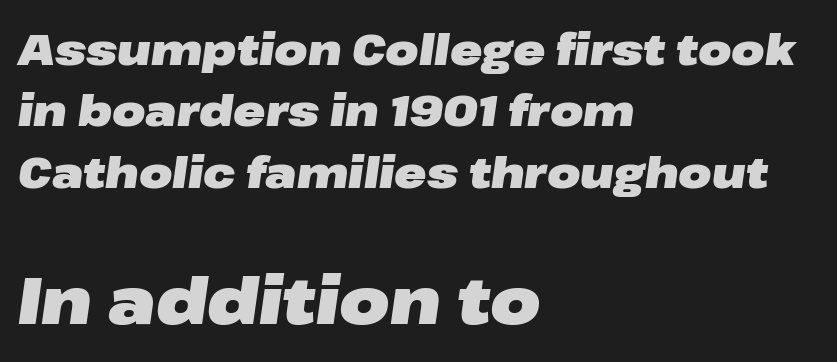
{"italic": "yes", "lean": "right", "slant_degrees": 8, "bold": "yes", "weight": "heavy", "width": "wide", "stroke_contrast": "low", "x_height": "medium", "monospaced": "no", "underline": "no", "align": "left", "line_spacing": "normal", "line_spacing_ratio": 1.43, "letter_spacing": "normal", "letter_spacing_em": 0.0, "larger_block": "second", "size_ratio": 1.51, "glyph_px": 65}
